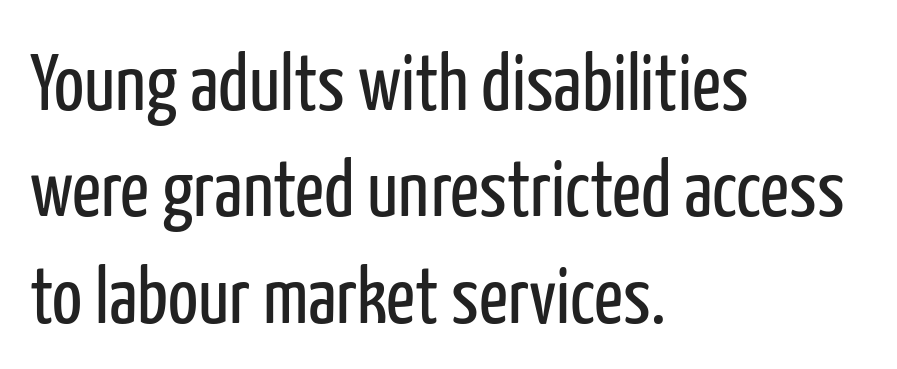
{"serif": "no", "italic": "no", "bold": "no", "weight": "regular", "width": "condensed", "stroke_contrast": "low", "x_height": "medium", "monospaced": "no", "underline": "no", "align": "left", "line_spacing": "normal", "line_spacing_ratio": 1.33, "letter_spacing": "normal", "letter_spacing_em": 0.0, "glyph_px": 80}
